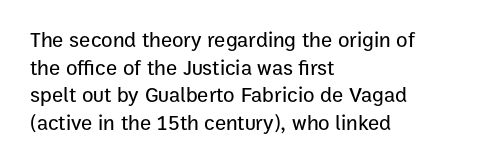
Line starts are locked; line ends wander. Leading matches the norm, producing a regular column. Characters remain perfectly vertical along every line. The area under the type is left untouched. Caption: standard tracking, unaltered.
